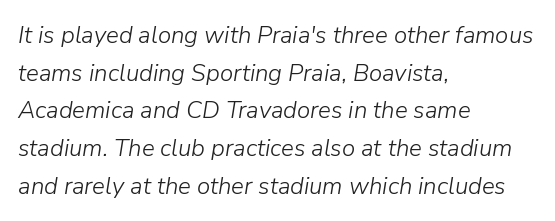
The image shows 24 px text type, italic (leaning right); set left-aligned, normal line spacing (1.57x), normal letter spacing, not underlined.
